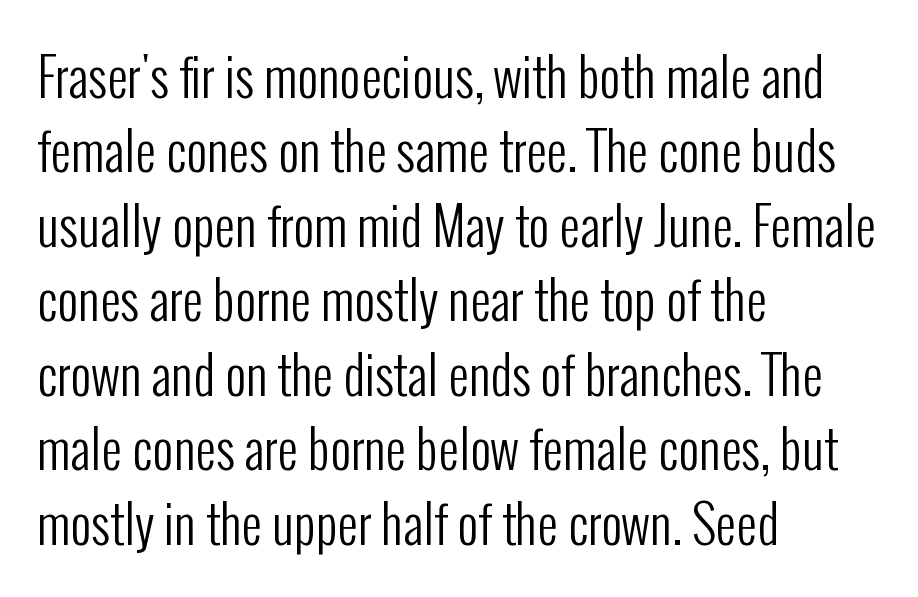
{"serif": "no", "italic": "no", "bold": "no", "weight": "regular", "width": "condensed", "stroke_contrast": "low", "x_height": "medium", "monospaced": "no", "underline": "no", "align": "left", "line_spacing": "normal", "line_spacing_ratio": 1.46, "letter_spacing": "normal", "letter_spacing_em": 0.0, "glyph_px": 51}
